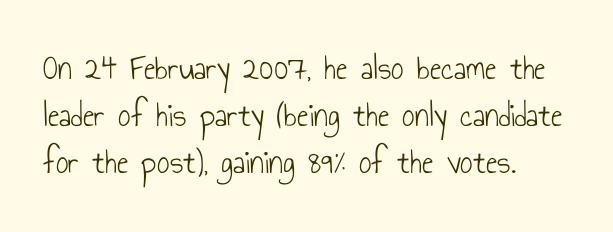
Q: Is the text bold? A: No.
Q: Is the text italic (slanted)? A: No, it is upright.
Q: Is the typeface a serif or a sans-serif typeface? A: Sans-serif.
Q: Is the text underlined? A: No.
Q: How is the paragraph aligned? A: Left-aligned.
Q: Is the spacing between letters normal or unusually wide? A: Normal.
Q: Is the spacing between lines tight, normal or loose? A: Normal.
Q: Width (condensed, normal, or wide)? A: Condensed.
Q: Stroke contrast? A: Low.
Q: x-height? A: Small.
Q: Monospaced? A: No.
